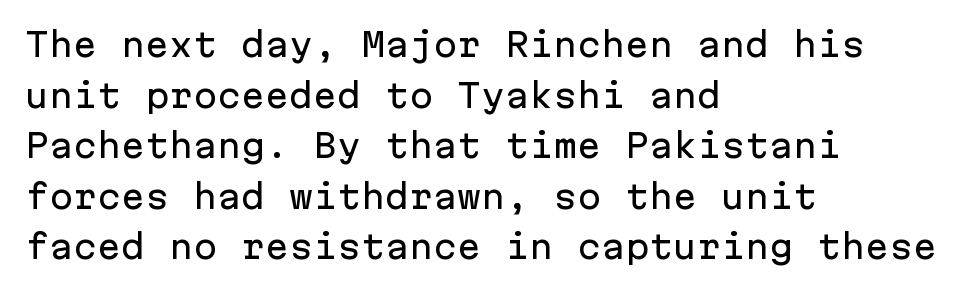
Q: Is the text italic (slanted)? A: No, it is upright.
Q: Is the typeface a serif or a sans-serif typeface? A: Sans-serif.
Q: Is the text underlined? A: No.
Q: How is the paragraph aligned? A: Left-aligned.
Q: Is the spacing between letters normal or unusually wide? A: Normal.
Q: Is the spacing between lines tight, normal or loose? A: Normal.
Q: Width (condensed, normal, or wide)? A: Normal.
Q: Stroke contrast? A: Low.
Q: x-height? A: Medium.
Q: Monospaced? A: Yes.
